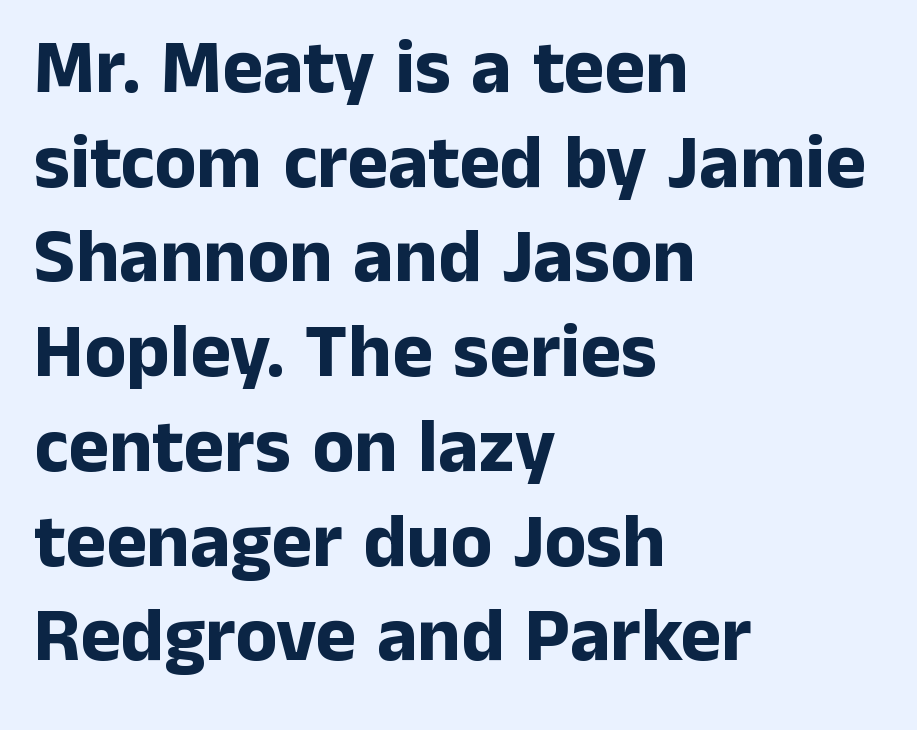
{"serif": "no", "italic": "no", "bold": "yes", "weight": "bold", "width": "normal", "stroke_contrast": "low", "x_height": "medium", "monospaced": "no", "underline": "no", "align": "left", "line_spacing_ratio": 1.23, "letter_spacing": "normal", "letter_spacing_em": 0.0, "glyph_px": 77}
